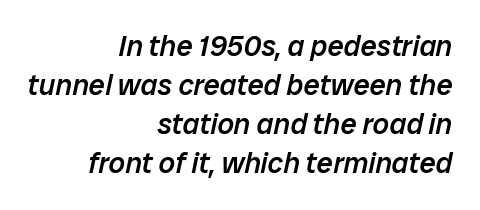
The image shows 29 px semibold type, italic (leaning right); set right-aligned, normal line spacing (1.35x), normal letter spacing, not underlined; low stroke contrast and a medium x-height.
